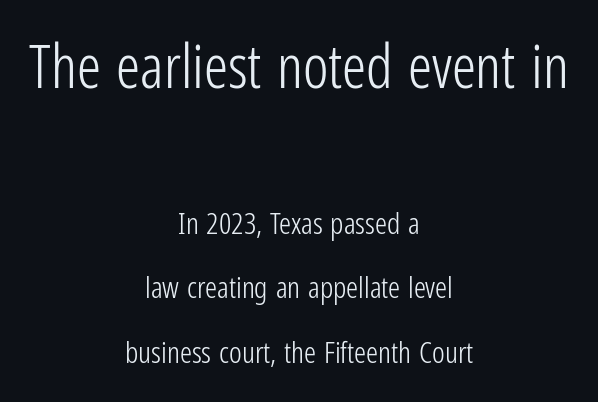
{"serif": "no", "italic": "no", "bold": "no", "weight": "light", "width": "condensed", "stroke_contrast": "low", "x_height": "medium", "monospaced": "no", "underline": "no", "align": "center", "line_spacing": "loose", "line_spacing_ratio": 2.16, "letter_spacing": "normal", "letter_spacing_em": 0.0, "larger_block": "first", "size_ratio": 2.0, "glyph_px": 60}
